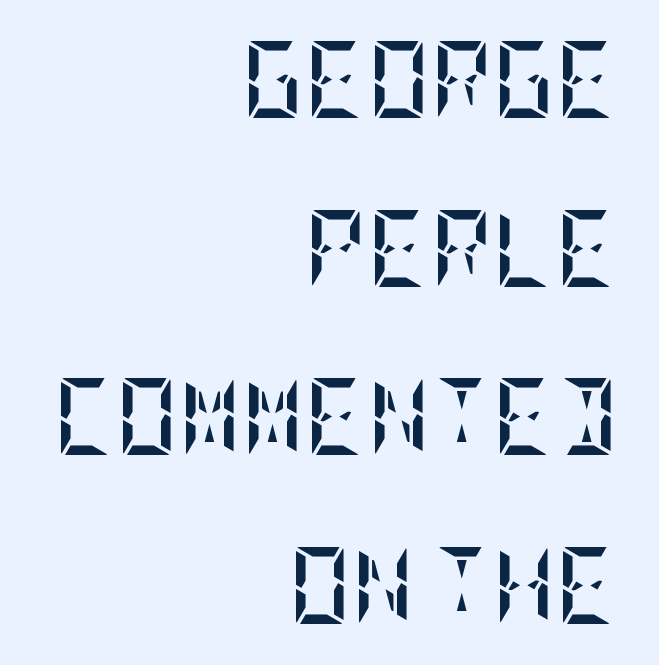
The image shows 77 px semibold, condensed type, upright; set right-aligned, loose line spacing (2.19x), normal letter spacing, not underlined; low stroke contrast and a large x-height.
